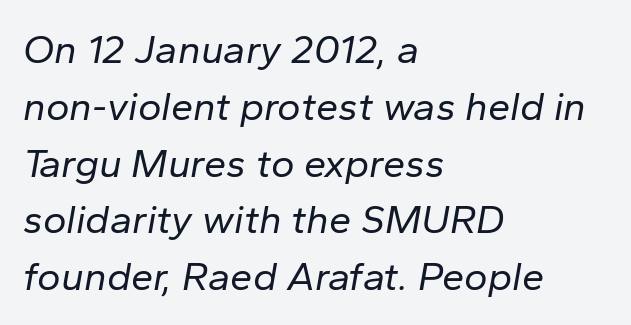
{"italic": "yes", "lean": "right", "slant_degrees": 10, "bold": "no", "weight": "regular", "width": "normal", "stroke_contrast": "low", "x_height": "medium", "monospaced": "no", "underline": "no", "align": "left", "line_spacing": "normal", "line_spacing_ratio": 1.42, "letter_spacing": "normal", "letter_spacing_em": 0.0, "glyph_px": 40}
